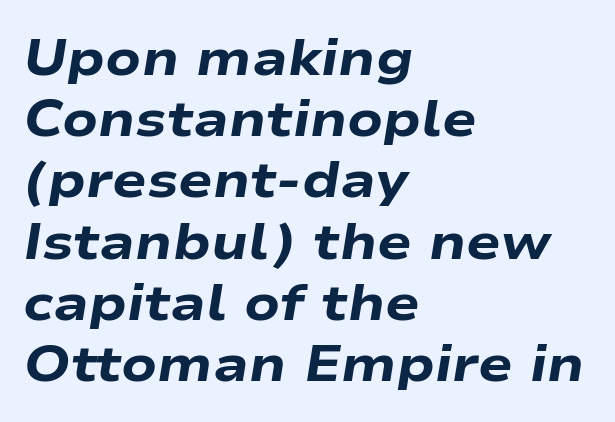
{"italic": "yes", "lean": "right", "slant_degrees": 9, "bold": "yes", "weight": "heavy", "width": "wide", "stroke_contrast": "low", "x_height": "medium", "monospaced": "no", "underline": "no", "align": "left", "line_spacing_ratio": 1.2, "letter_spacing": "normal", "letter_spacing_em": 0.0, "glyph_px": 51}
